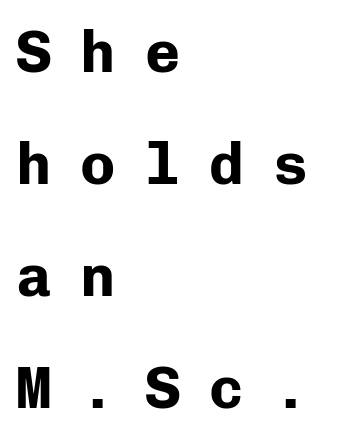
{"serif": "no", "italic": "no", "bold": "yes", "weight": "bold", "width": "normal", "stroke_contrast": "low", "x_height": "medium", "monospaced": "yes", "underline": "no", "align": "left", "line_spacing": "loose", "line_spacing_ratio": 1.9, "letter_spacing": "wide", "letter_spacing_em": 0.49, "glyph_px": 59}
